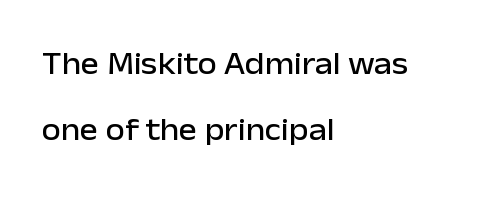
{"serif": "no", "italic": "no", "width": "normal", "stroke_contrast": "low", "x_height": "medium", "monospaced": "no", "underline": "no", "align": "left", "line_spacing": "loose", "line_spacing_ratio": 2.13, "letter_spacing": "normal", "letter_spacing_em": 0.0, "glyph_px": 31}
